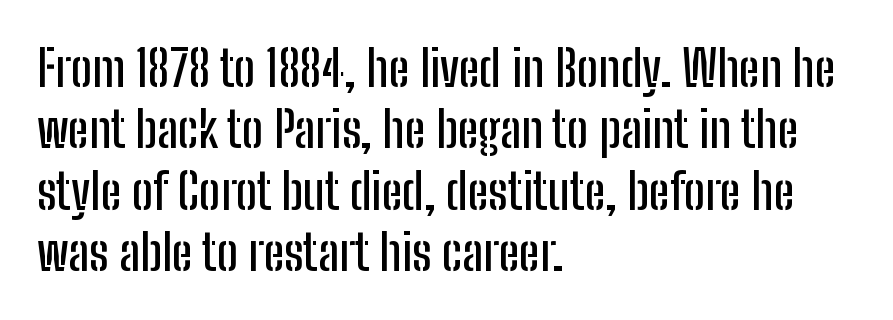
{"serif": "no", "italic": "no", "width": "condensed", "stroke_contrast": "low", "x_height": "medium", "monospaced": "no", "underline": "no", "align": "left", "line_spacing_ratio": 1.23, "letter_spacing": "normal", "letter_spacing_em": 0.0, "glyph_px": 50}
